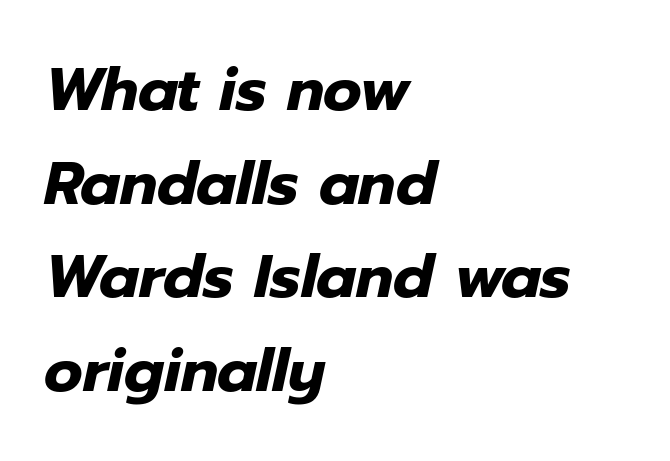
{"italic": "yes", "lean": "right", "slant_degrees": 12, "bold": "yes", "weight": "heavy", "width": "normal", "stroke_contrast": "low", "x_height": "medium", "monospaced": "no", "underline": "no", "align": "left", "line_spacing": "normal", "line_spacing_ratio": 1.56, "letter_spacing": "normal", "letter_spacing_em": 0.0, "glyph_px": 60}
